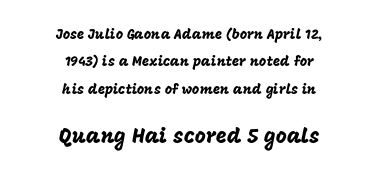
The image shows 21 px text type; set centered, loose line spacing (1.96x), normal letter spacing, not underlined; the second (bottom) block is 1.5x larger.
